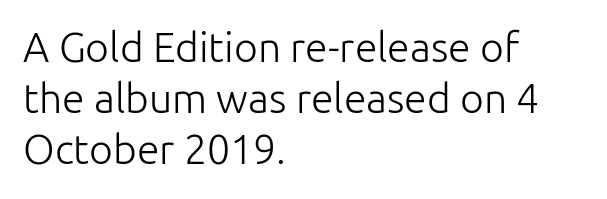
{"serif": "no", "italic": "no", "bold": "no", "weight": "light", "width": "normal", "stroke_contrast": "low", "x_height": "medium", "monospaced": "no", "underline": "no", "align": "left", "line_spacing": "normal", "line_spacing_ratio": 1.25, "letter_spacing": "normal", "letter_spacing_em": 0.0, "glyph_px": 41}
